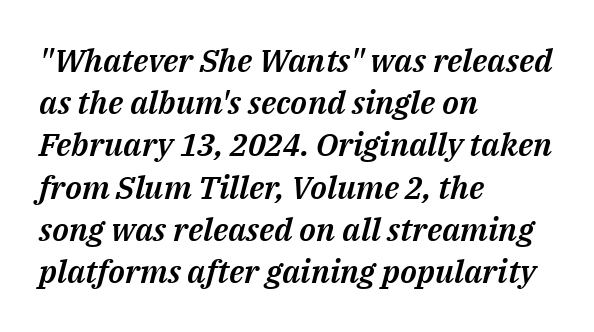
Does the copy run flush right? No — it runs flush left. The foot of each line stays bare and open. This rendering leaves character spacing at its baseline value. The letters advance in unequal steps, a hallmark of proportional type. An italicized treatment has been applied to the whole sample. Rows of type keep a routine distance in the vertical direction.
